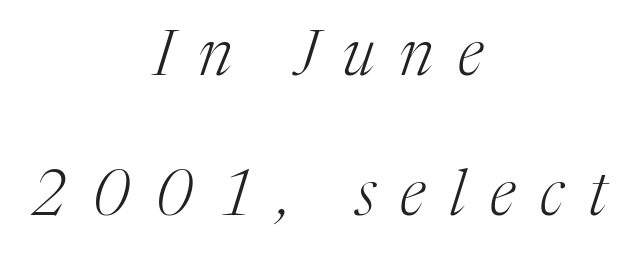
Stroke terminals: seriffed. The letters advance in unequal steps, a hallmark of proportional type. This sample uses expanded letter spacing, leaving extra air between glyphs. The cut favours lightness, reaching ordinary text weight at its darkest.
